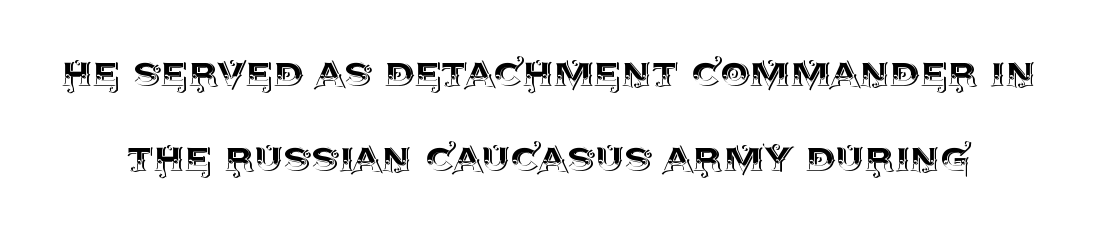
The image shows 47 px text type, upright; set line spacing 1.81x, normal letter spacing, not underlined; a large x-height.
